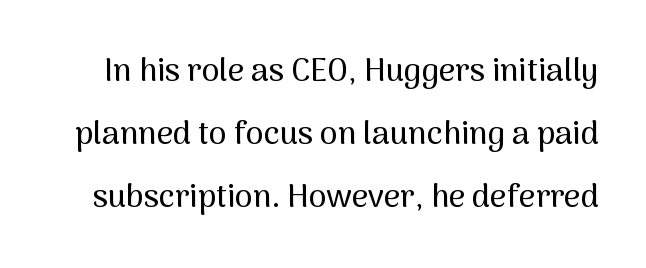
The image shows 32 px sans-serif type, upright; set loose line spacing (1.97x), normal letter spacing, not underlined; medium stroke contrast and a medium x-height.
